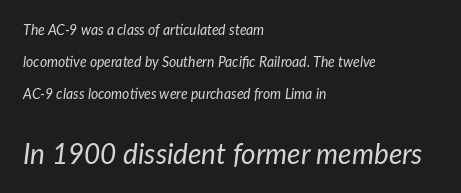
Do the characters align in a grid? No, the font is proportional. A quiet, ordinary-to-light weight characterises the typeface. The horizontal fit of the characters is conventional and even. Block two is the big one; block one sits smaller above it.
